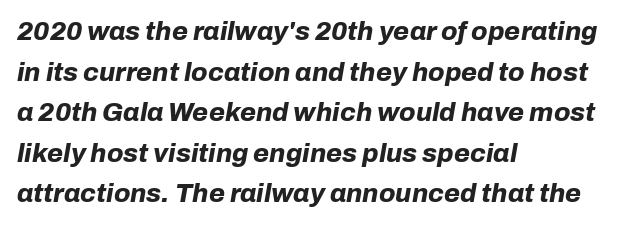
The image shows 26 px bold type, italic (leaning right); set left-aligned, normal line spacing (1.56x), normal letter spacing, not underlined.
